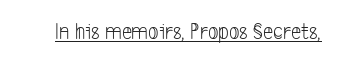
Compared with a typical body face, this is equally light or lighter still. The passage shown has conventional tracking throughout. The string is rendered with underlining switched on.
